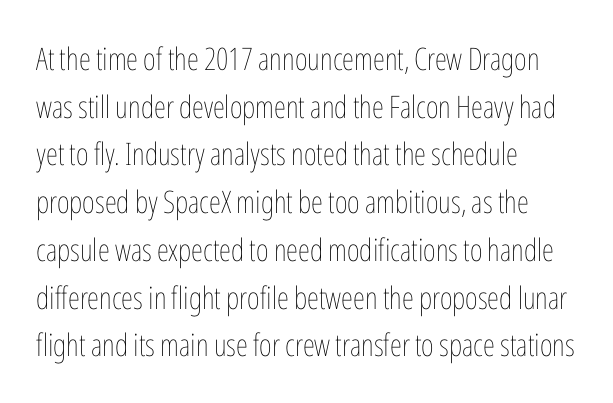
The image shows 31 px thin, condensed type, upright; set left-aligned, normal line spacing (1.54x), normal letter spacing, not underlined; low stroke contrast and a medium x-height.
